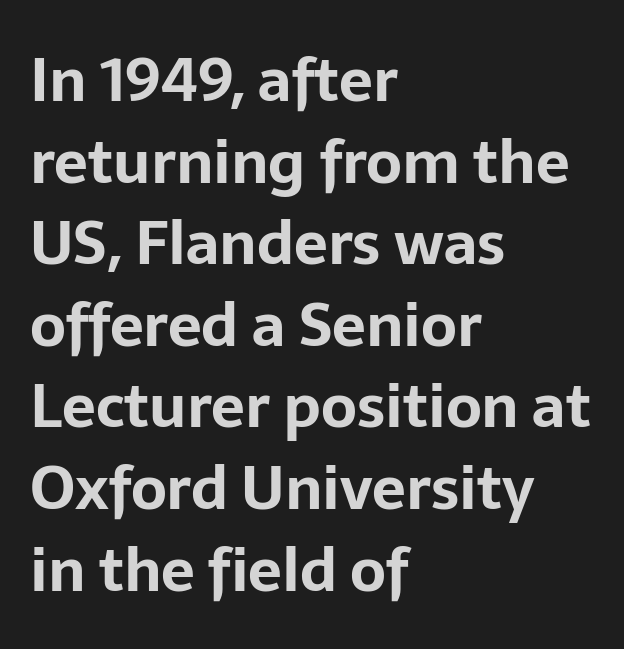
{"serif": "no", "italic": "no", "bold": "yes", "weight": "bold", "width": "normal", "stroke_contrast": "low", "x_height": "medium", "monospaced": "no", "underline": "no", "align": "left", "line_spacing": "normal", "line_spacing_ratio": 1.36, "letter_spacing": "normal", "letter_spacing_em": 0.0, "glyph_px": 60}
